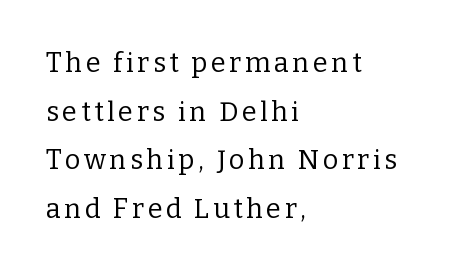
Q: Is the text bold? A: No.
Q: Is the text italic (slanted)? A: No, it is upright.
Q: Is the text underlined? A: No.
Q: How is the paragraph aligned? A: Left-aligned.
